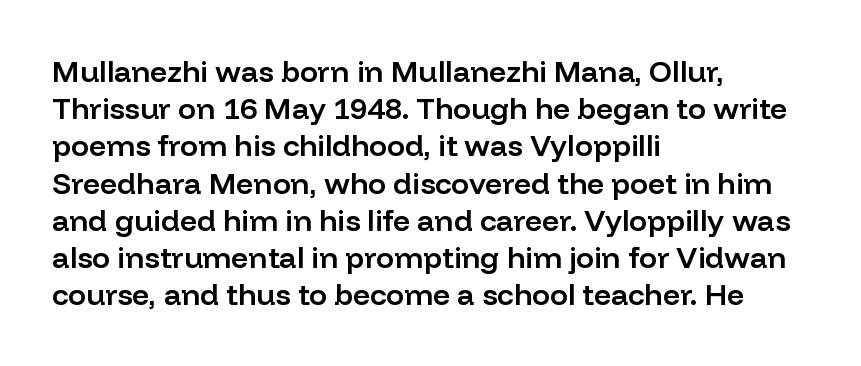
The image shows 30 px semibold sans-serif type, upright; set left-aligned, line spacing 1.24x, normal letter spacing, not underlined; low stroke contrast and a medium x-height.
